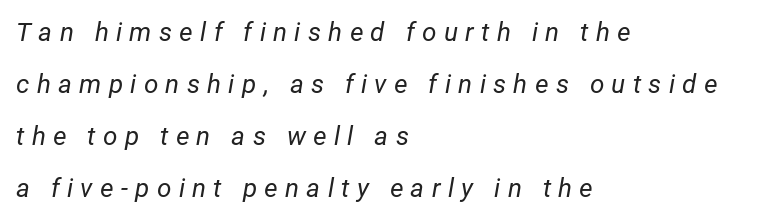
Alignment: flush left. The letters are slanted; this is an italic face. These glyphs show unthickened strokes, regular width or finer. Airy leading. Each word looks stretched out because of the extra space between its letters. No word sits above an underline.
